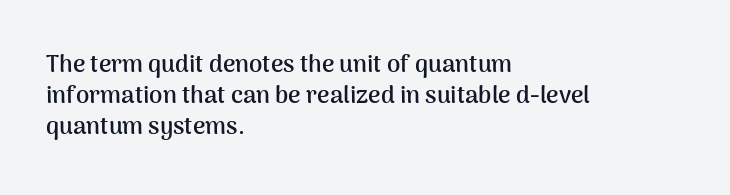
Every letter is thick-stroked: bold, no question. Line starts are locked; line ends wander. What's the leading like? Ordinary, nothing unusual. Glance below the letters and you will spot only blank space.
